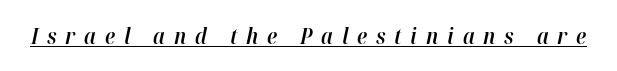
The image shows 22 px text type, italic (leaning right); set unusually wide letter spacing (+0.4 em), underlined.
